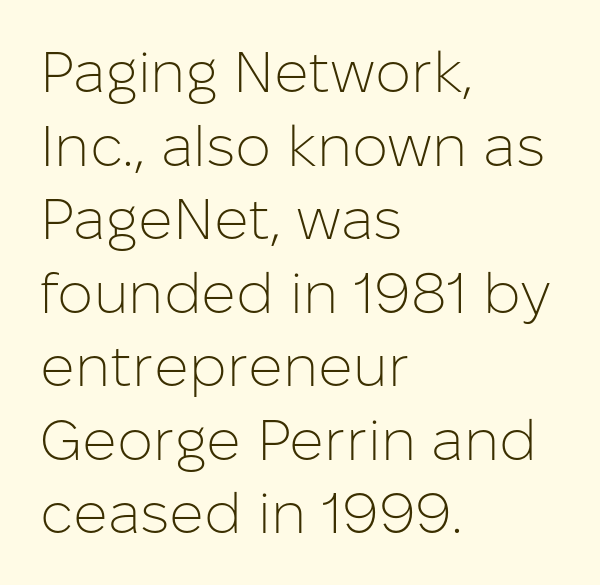
The image shows 57 px light sans-serif type, upright; set left-aligned, normal line spacing (1.29x), normal letter spacing, not underlined; low stroke contrast and a medium x-height.
